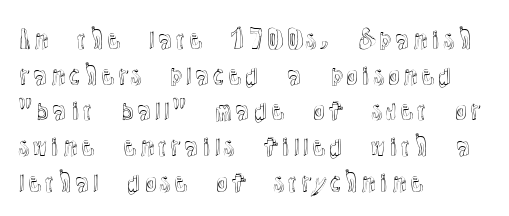
The image shows 25 px text type, upright; set left-aligned, normal line spacing (1.43x), normal letter spacing, not underlined.
